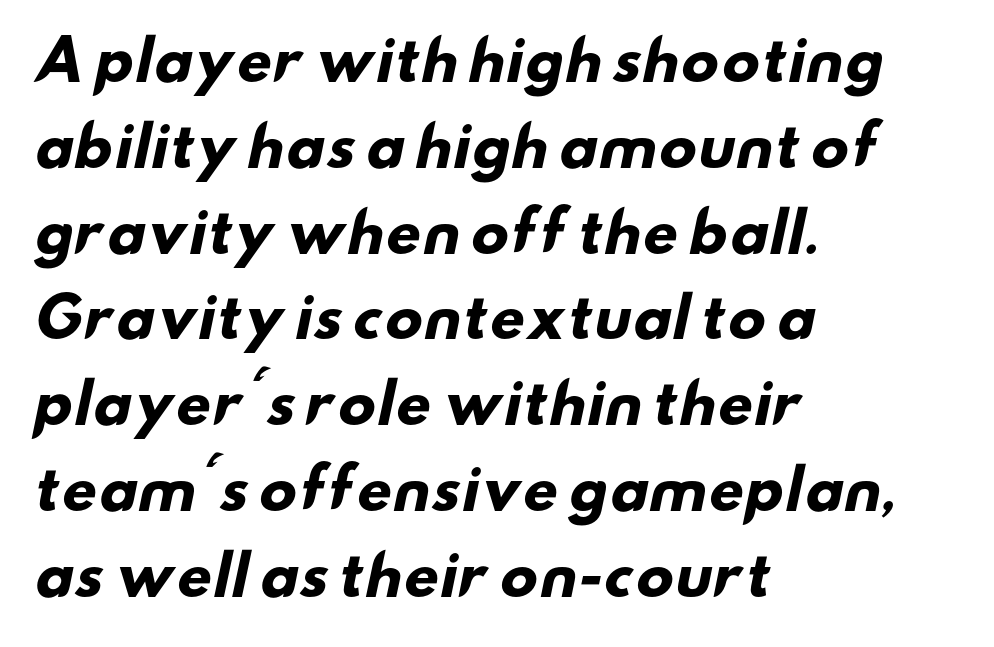
{"serif": "no", "bold": "yes", "weight": "heavy", "width": "wide", "stroke_contrast": "low", "x_height": "small", "monospaced": "no", "underline": "no", "align": "left", "line_spacing": "normal", "line_spacing_ratio": 1.56, "letter_spacing": "normal", "letter_spacing_em": 0.0, "glyph_px": 55}
